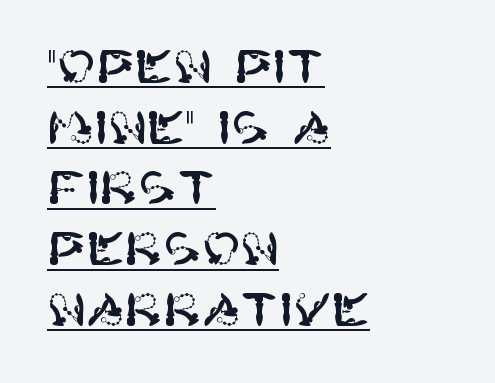
Which margin do the lines hug? The left one — the right edge is uneven. Honestly, the underline is the first thing you notice here. The typeface chosen for these lines omits serifs. The vertical gap from one line to the next is medium. The lettering stays uniformly vertical, giving the passage a roman look.
